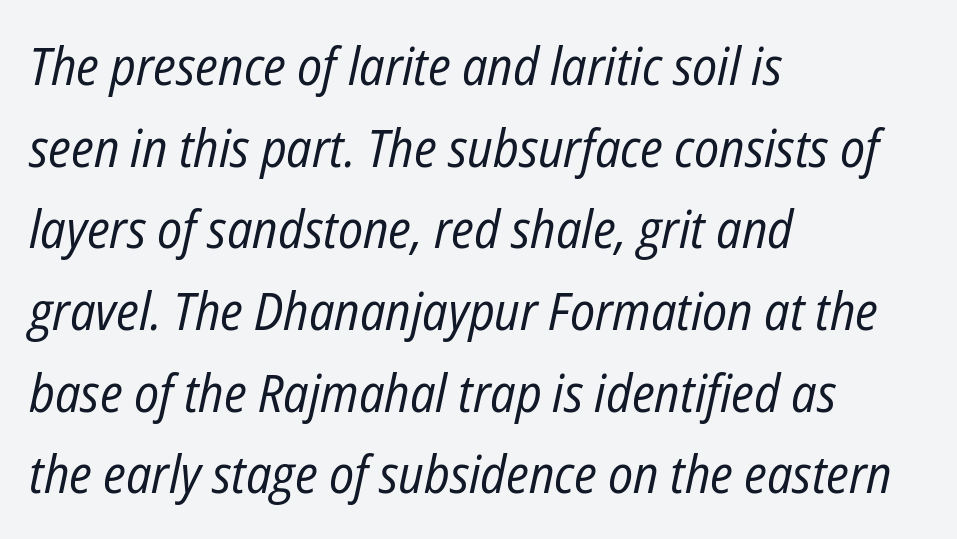
The whole block is typeset with a tilt. No chunkiness to these letters — they're not bold. The face used here is proportionally spaced, like ordinary book or web type. Typeset ragged right — the left edge is the straight one. The space between consecutive lines is moderate. Observe the ordinary spacing: letters are neighbours, not strangers.
